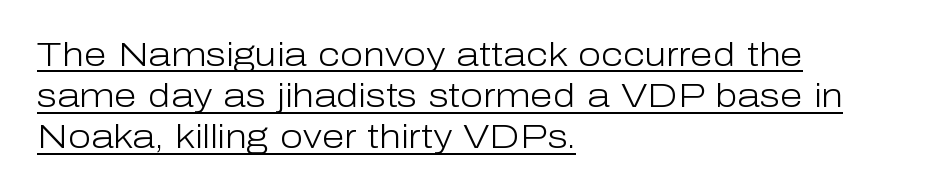
{"serif": "no", "italic": "no", "bold": "no", "weight": "light", "width": "normal", "stroke_contrast": "low", "x_height": "medium", "monospaced": "no", "underline": "yes", "align": "left", "line_spacing": "normal", "line_spacing_ratio": 1.25, "letter_spacing": "normal", "letter_spacing_em": 0.0, "glyph_px": 33}
